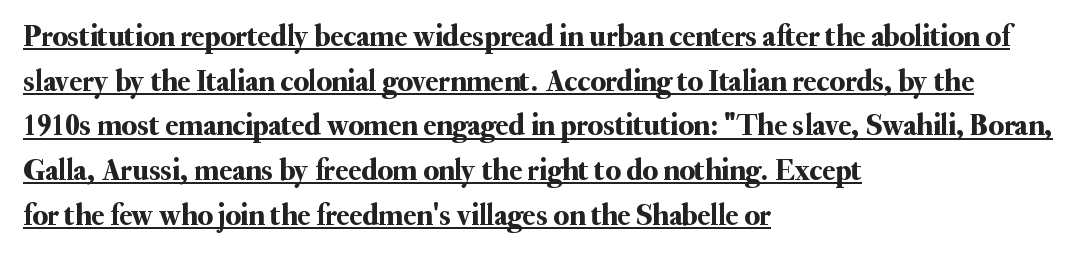
A roman cut, with each character standing at attention. Is there an underline? Yes — a line sits under the letters. This rendering employs a face with finishing strokes, i.e., a serif. Visually the block forms a straight wall on the left and a jagged coastline on the right.
